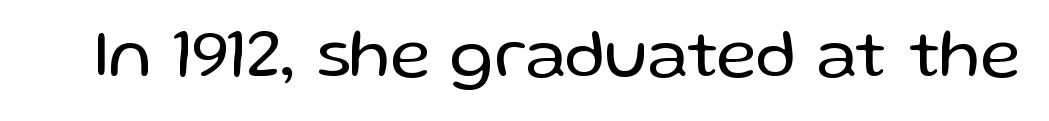
Vertical stems look standard width or narrower in stroke. The glyphs are unaccompanied by any horizontal stroke below them. Unlike italic type, these characters show no tilt at all. Honestly, the letter spacing is just normal — you wouldn't notice it. Varying glyph widths throughout — classic text-font behaviour.
